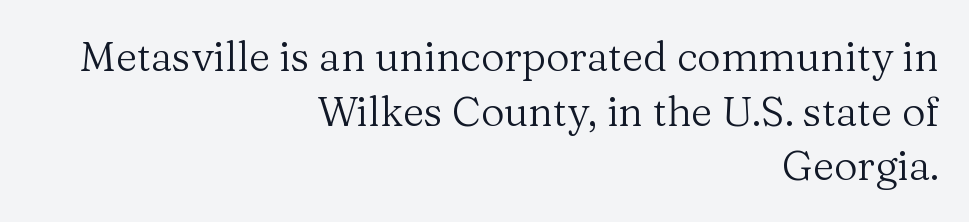
{"serif": "yes", "italic": "no", "bold": "no", "weight": "regular", "width": "normal", "stroke_contrast": "medium", "x_height": "medium", "monospaced": "no", "underline": "no", "align": "right", "line_spacing": "normal", "line_spacing_ratio": 1.33, "letter_spacing": "normal", "letter_spacing_em": 0.0, "glyph_px": 41}
